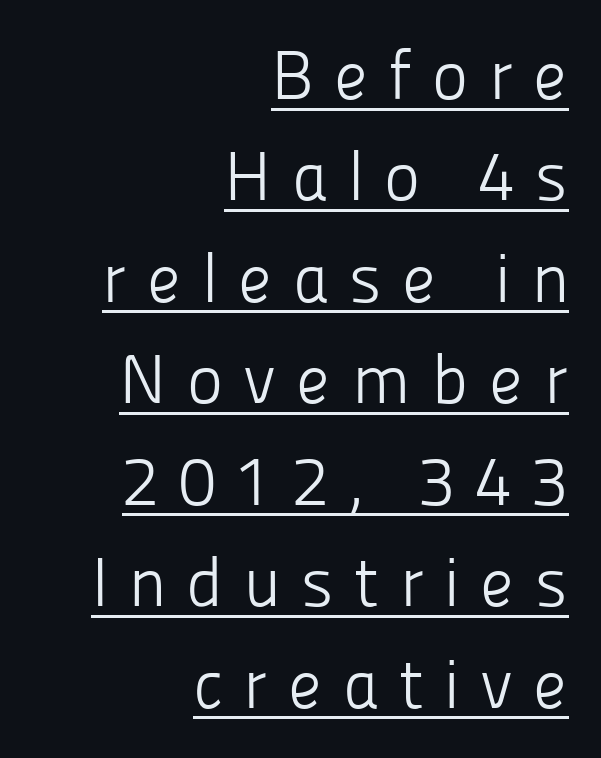
The image shows 69 px light sans-serif type, upright; set right-aligned, normal line spacing (1.47x), unusually wide letter spacing (+0.29 em), underlined; low stroke contrast and a medium x-height.
